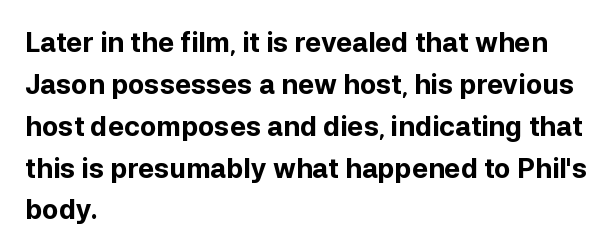
Q: Is the text bold? A: Yes.
Q: Is the text italic (slanted)? A: No, it is upright.
Q: Is the text underlined? A: No.
Q: How is the paragraph aligned? A: Left-aligned.
Q: Is the spacing between letters normal or unusually wide? A: Normal.
Q: Is the spacing between lines tight, normal or loose? A: Normal.
